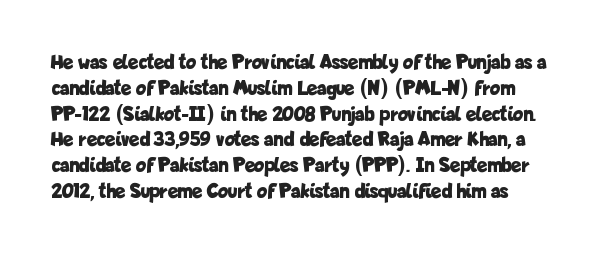
Glance below the letters and you will spot only blank space. The font's upright variant was chosen for this text. Glyph-to-glyph distance matches everyday printed text. The sample has been set heavy, in full bold.
